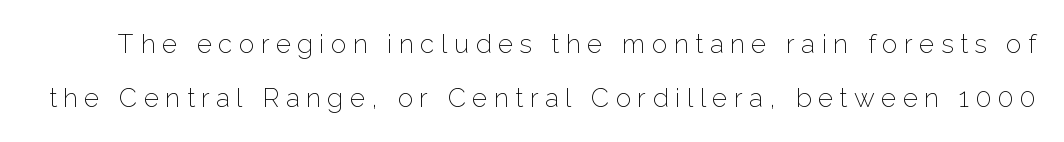
The image shows 26 px text type, upright; set loose line spacing (2.07x), unusually wide letter spacing (+0.25 em), not underlined.
